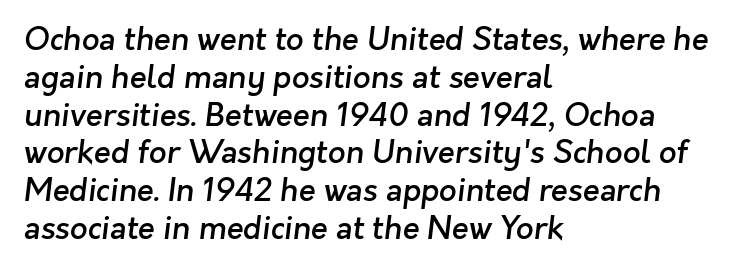
Q: Is the text bold? A: Semi-bold.
Q: Is the typeface a serif or a sans-serif typeface? A: Sans-serif.
Q: Is the text underlined? A: No.
Q: How is the paragraph aligned? A: Left-aligned.
Q: Is the spacing between letters normal or unusually wide? A: Normal.
Q: Width (condensed, normal, or wide)? A: Normal.
Q: Stroke contrast? A: Low.
Q: x-height? A: Medium.
Q: Monospaced? A: No.
